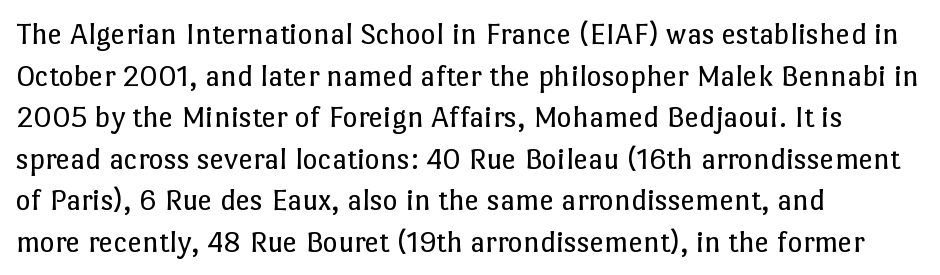
Q: Is the text bold? A: No.
Q: Is the text italic (slanted)? A: No, it is upright.
Q: Is the text underlined? A: No.
Q: How is the paragraph aligned? A: Left-aligned.
Q: Is the spacing between letters normal or unusually wide? A: Normal.
Q: Is the spacing between lines tight, normal or loose? A: Normal.
Q: Width (condensed, normal, or wide)? A: Normal.
Q: Stroke contrast? A: Low.
Q: x-height? A: Medium.
Q: Monospaced? A: No.
